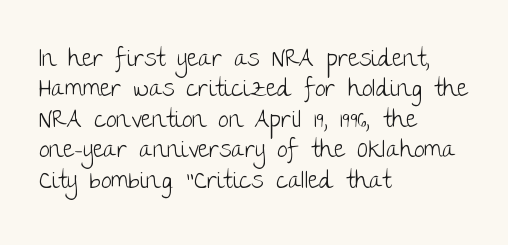
The image shows 24 px text type, upright; set left-aligned, normal line spacing (1.27x), normal letter spacing, not underlined.
